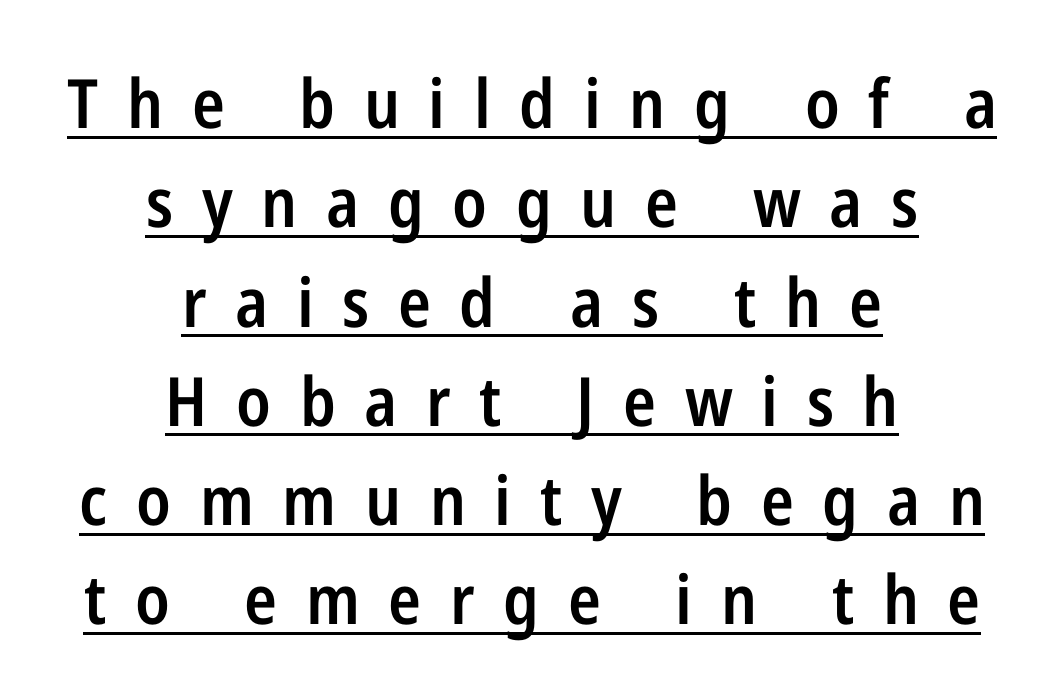
The image shows 68 px semibold, condensed sans-serif type, upright; set centered, normal line spacing (1.46x), unusually wide letter spacing (+0.42 em), underlined; low stroke contrast and a medium x-height.
